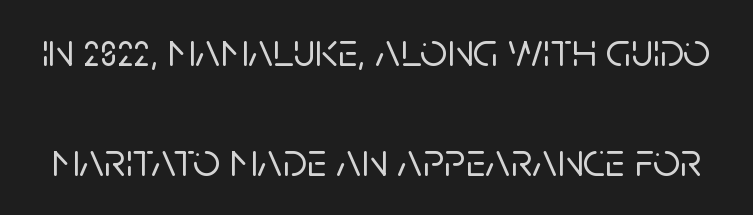
The image shows 48 px sans-serif type, upright; set loose line spacing (2.3x), normal letter spacing, not underlined; low stroke contrast and a large x-height.
